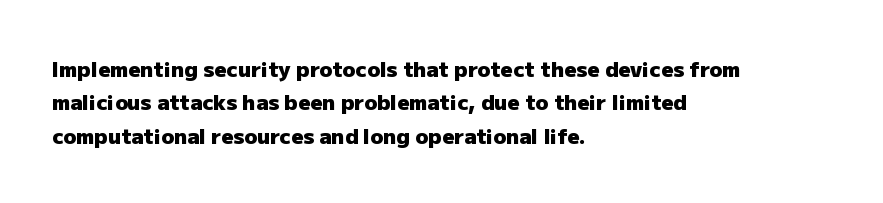
The image shows 21 px bold type, upright; set left-aligned, normal line spacing (1.59x), normal letter spacing, not underlined.
